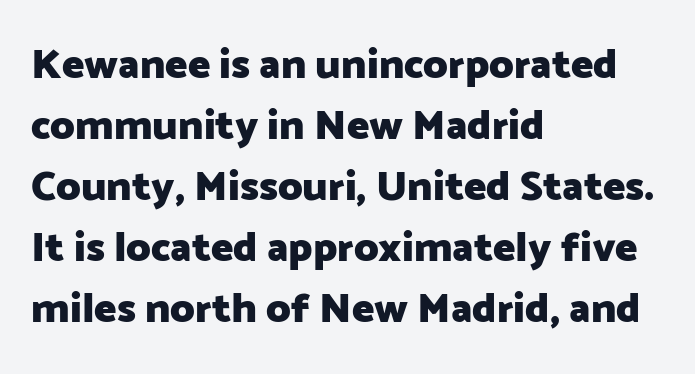
Q: Is the text bold? A: Yes.
Q: Is the text italic (slanted)? A: No, it is upright.
Q: Is the typeface a serif or a sans-serif typeface? A: Sans-serif.
Q: Is the text underlined? A: No.
Q: How is the paragraph aligned? A: Left-aligned.
Q: Is the spacing between letters normal or unusually wide? A: Normal.
Q: Is the spacing between lines tight, normal or loose? A: Normal.
Q: Width (condensed, normal, or wide)? A: Normal.
Q: Stroke contrast? A: Low.
Q: x-height? A: Medium.
Q: Monospaced? A: No.
